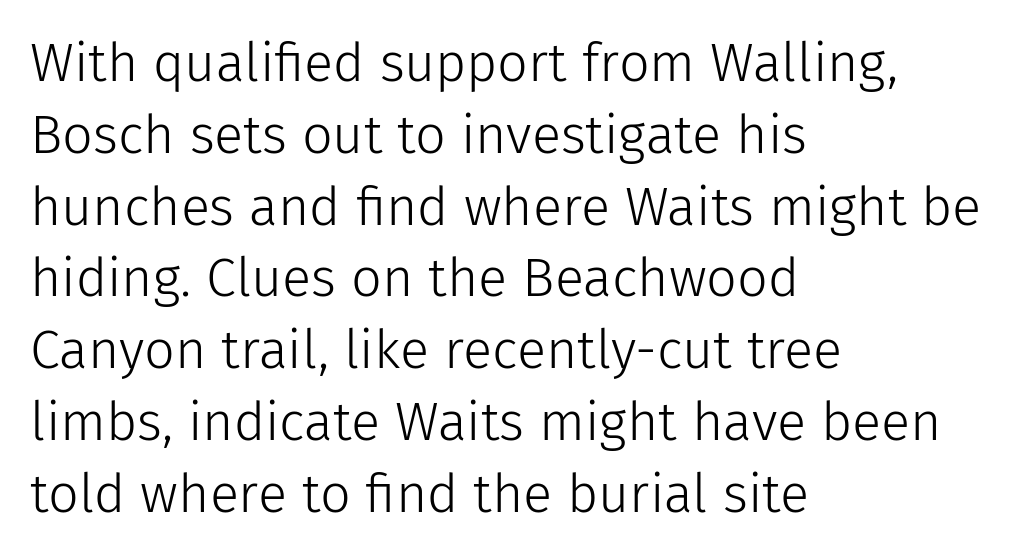
The image shows 54 px light sans-serif type, upright; set left-aligned, normal line spacing (1.33x), normal letter spacing, not underlined; low stroke contrast and a medium x-height.
